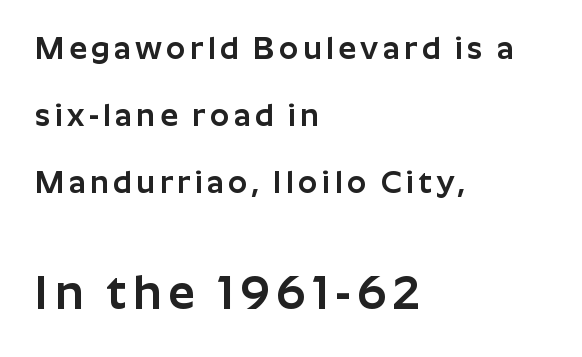
The image shows 47 px sans-serif type, upright; set left-aligned, loose line spacing (2.16x), not underlined; the second (bottom) block is 1.52x larger; low stroke contrast and a medium x-height.
